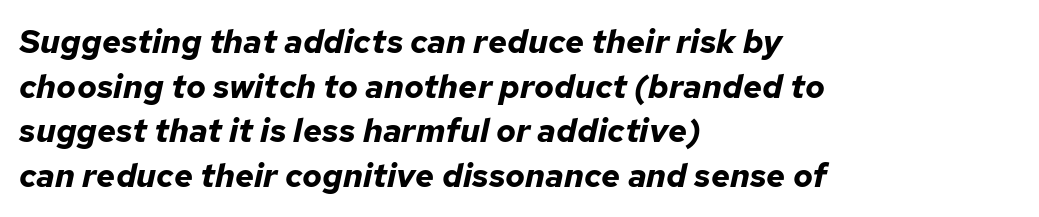
Q: Is the text bold? A: Yes.
Q: Is the text italic (slanted)? A: Yes, it leans right by about 12 degrees.
Q: Is the text underlined? A: No.
Q: How is the paragraph aligned? A: Left-aligned.
Q: Is the spacing between letters normal or unusually wide? A: Normal.
Q: Is the spacing between lines tight, normal or loose? A: Normal.
Q: Width (condensed, normal, or wide)? A: Normal.
Q: Stroke contrast? A: Low.
Q: x-height? A: Medium.
Q: Monospaced? A: No.
